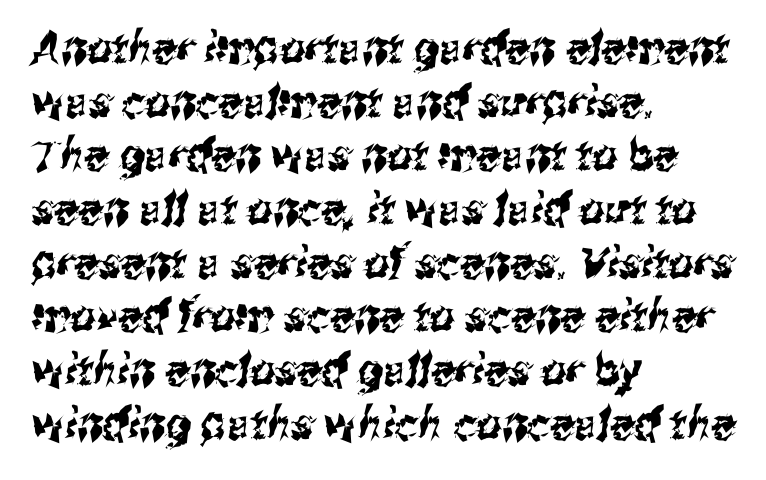
The image shows 44 px condensed sans-serif type; set left-aligned, line spacing 1.22x, normal letter spacing, not underlined; medium stroke contrast and a medium x-height.
